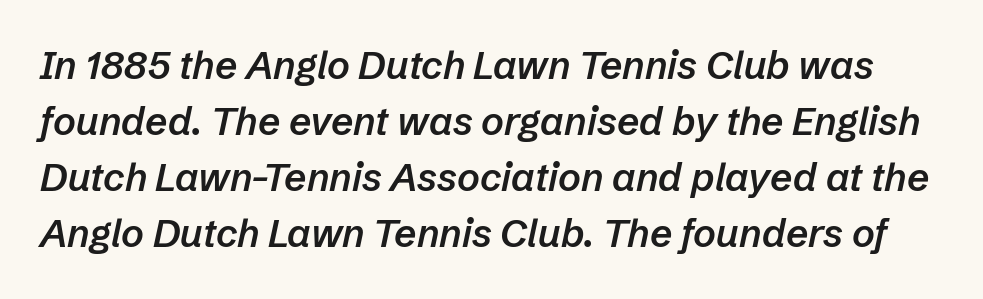
{"italic": "yes", "lean": "right", "slant_degrees": 12, "bold": "semi", "weight": "semibold", "width": "normal", "stroke_contrast": "low", "x_height": "medium", "monospaced": "no", "underline": "no", "line_spacing": "normal", "line_spacing_ratio": 1.44, "letter_spacing": "normal", "letter_spacing_em": 0.0, "glyph_px": 39}
